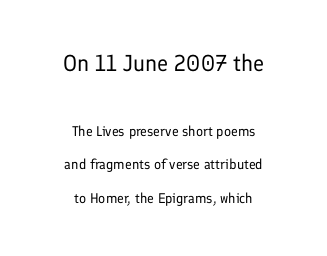
{"italic": "no", "bold": "no", "underline": "no", "align": "center", "line_spacing": "loose", "line_spacing_ratio": 2.38, "letter_spacing": "normal", "letter_spacing_em": 0.0, "larger_block": "first", "size_ratio": 1.64, "glyph_px": 23}
